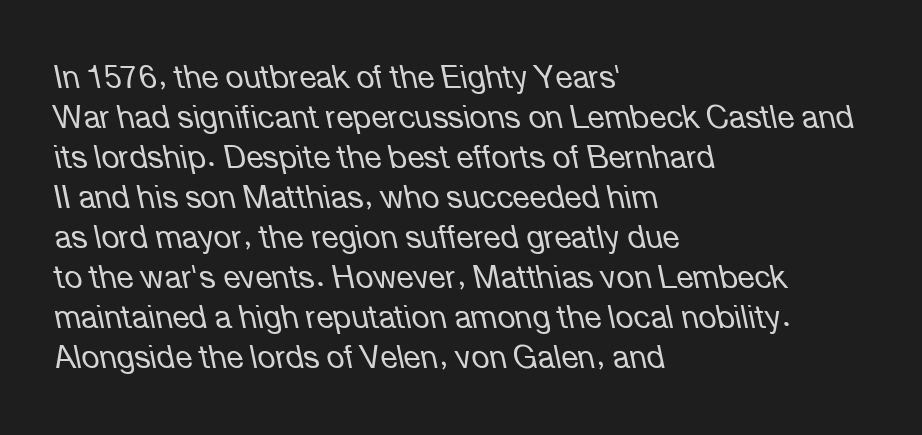
Q: Is the text bold? A: No.
Q: Is the text italic (slanted)? A: Yes, it leans left by about 12 degrees.
Q: Is the text underlined? A: No.
Q: How is the paragraph aligned? A: Left-aligned.
Q: Is the spacing between letters normal or unusually wide? A: Normal.
Q: Is the spacing between lines tight, normal or loose? A: Normal.
Q: Width (condensed, normal, or wide)? A: Normal.
Q: Stroke contrast? A: Low.
Q: x-height? A: Medium.
Q: Monospaced? A: No.
